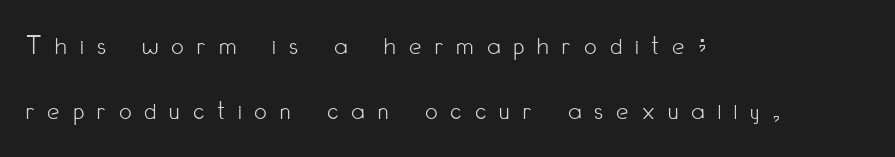
The image shows 27 px text type, upright; set left-aligned, loose line spacing (2.4x), unusually wide letter spacing (+0.5 em), not underlined.
